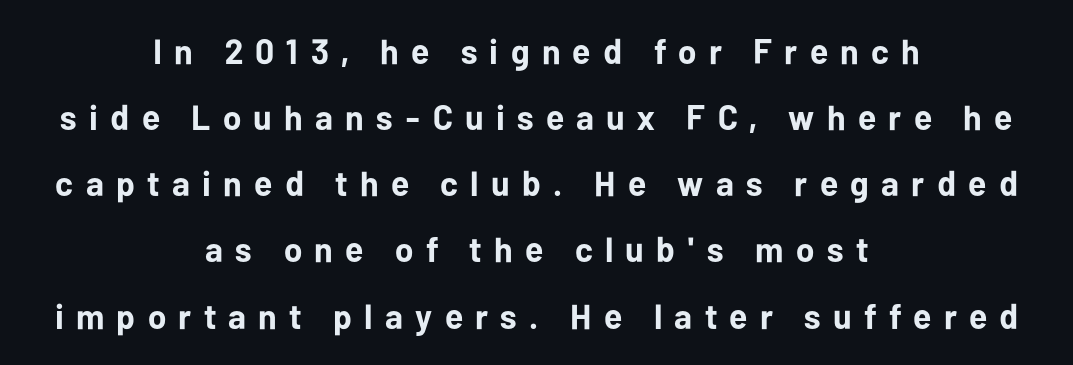
Q: Is the text bold? A: Yes.
Q: Is the text italic (slanted)? A: No, it is upright.
Q: Is the typeface a serif or a sans-serif typeface? A: Sans-serif.
Q: Is the text underlined? A: No.
Q: How is the paragraph aligned? A: Centered.
Q: Is the spacing between letters normal or unusually wide? A: Unusually wide.
Q: Width (condensed, normal, or wide)? A: Normal.
Q: Stroke contrast? A: Low.
Q: x-height? A: Medium.
Q: Monospaced? A: No.
